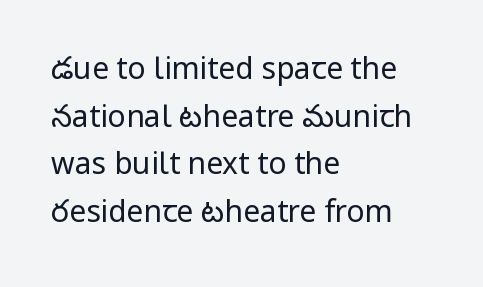
{"serif": "no", "italic": "no", "bold": "no", "weight": "regular", "width": "normal", "stroke_contrast": "low", "x_height": "medium", "monospaced": "no", "underline": "no", "align": "left", "line_spacing": "normal", "line_spacing_ratio": 1.59, "letter_spacing": "normal", "letter_spacing_em": 0.0, "glyph_px": 30}
